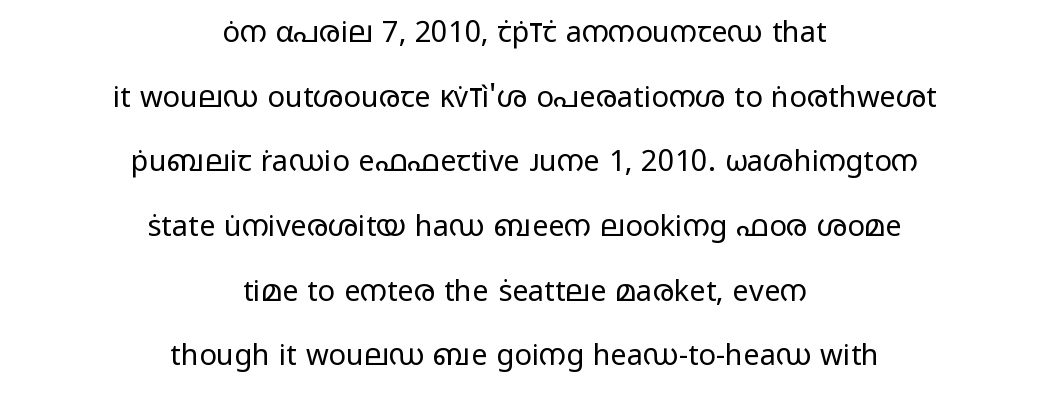
{"serif": "no", "italic": "no", "bold": "no", "weight": "regular", "width": "wide", "stroke_contrast": "low", "x_height": "medium", "monospaced": "no", "underline": "no", "align": "center", "line_spacing": "loose", "line_spacing_ratio": 2.23, "letter_spacing": "normal", "letter_spacing_em": 0.0, "glyph_px": 29}
